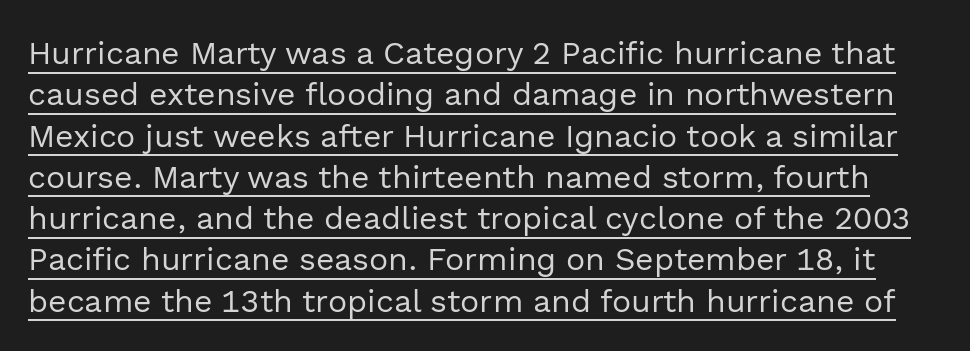
The typography opts for an upright posture over an oblique one. Weight class: somewhere from thin through regular. This sample has the flowing, uneven cadence of proportional lettering. Standard letterfit; no display-style spreading of the glyphs.
